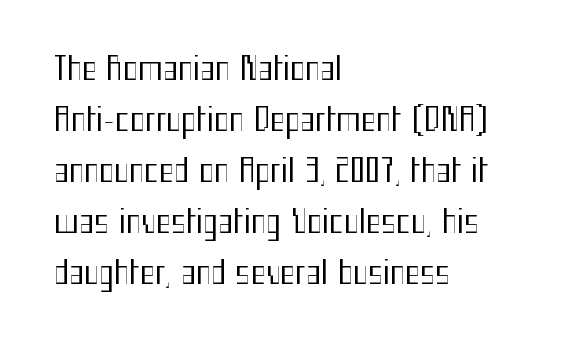
No extra ink here — the face is not bold. Posture: upright roman. You could not count columns in this text — the font is proportionally spaced. Is the block centered? No — it sits flush against the left margin.
